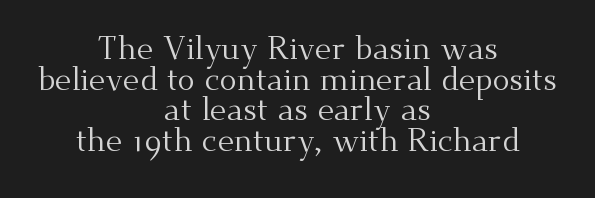
Q: Is the text bold? A: No.
Q: Is the text italic (slanted)? A: No, it is upright.
Q: Is the typeface a serif or a sans-serif typeface? A: Serif.
Q: Is the text underlined? A: No.
Q: How is the paragraph aligned? A: Centered.
Q: Is the spacing between letters normal or unusually wide? A: Normal.
Q: Is the spacing between lines tight, normal or loose? A: Tight.
Q: Width (condensed, normal, or wide)? A: Normal.
Q: Stroke contrast? A: Medium.
Q: x-height? A: Small.
Q: Monospaced? A: No.
